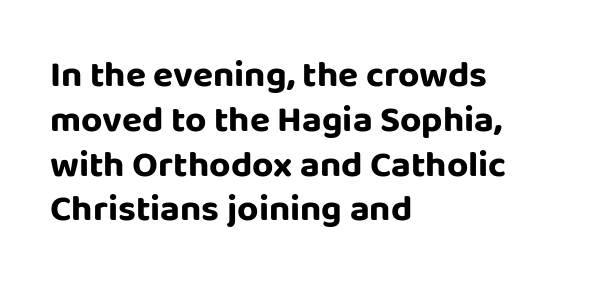
Just letters on the line, the space beneath them empty. A sans-serif font was chosen for this passage. Italic: no, the glyphs are upright roman. Is the block centered? No — it sits flush against the left margin.
